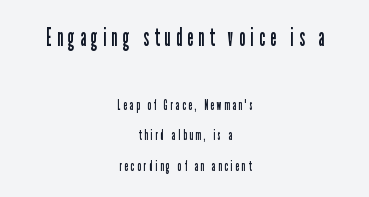
The image shows 25 px text type, upright; set centered, loose line spacing (2.19x), unusually wide letter spacing (+0.23 em), not underlined; the first (top) block is 1.79x larger.
